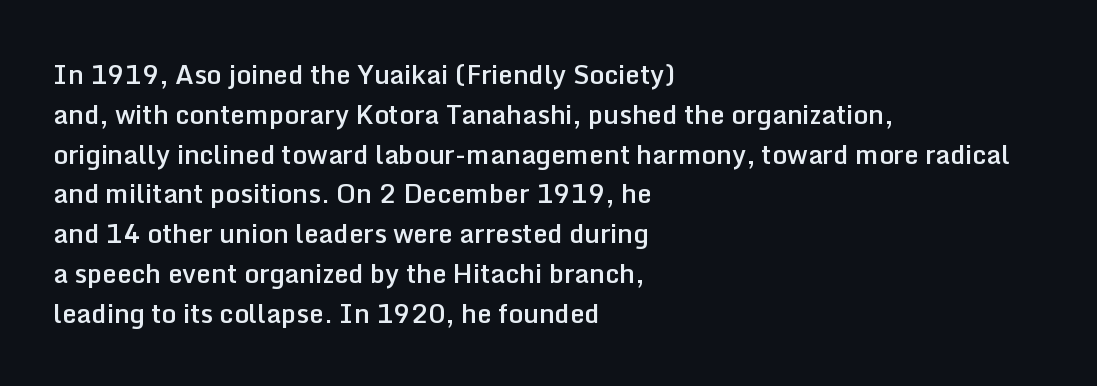
The image shows 26 px text type, upright; set left-aligned, normal line spacing (1.53x), normal letter spacing, not underlined.
